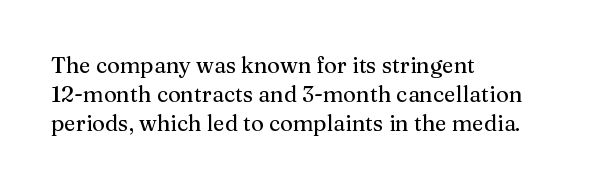
Q: Is the text italic (slanted)? A: No, it is upright.
Q: Is the text underlined? A: No.
Q: How is the paragraph aligned? A: Left-aligned.
Q: Is the spacing between letters normal or unusually wide? A: Normal.
Q: Is the spacing between lines tight, normal or loose? A: Normal.
